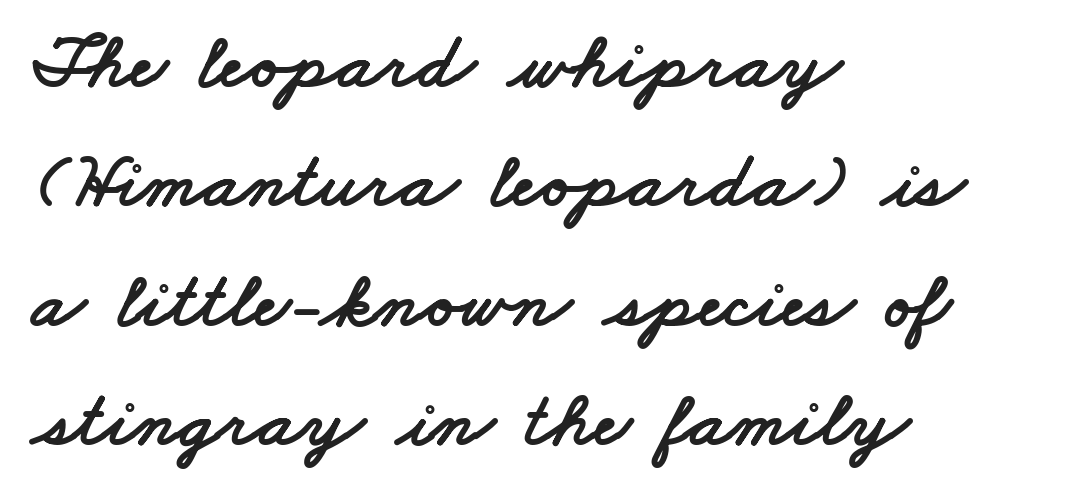
{"serif": "no", "width": "wide", "stroke_contrast": "low", "x_height": "small", "monospaced": "no", "underline": "no", "align": "left", "line_spacing": "normal", "line_spacing_ratio": 1.51, "letter_spacing": "normal", "letter_spacing_em": 0.0, "glyph_px": 79}
